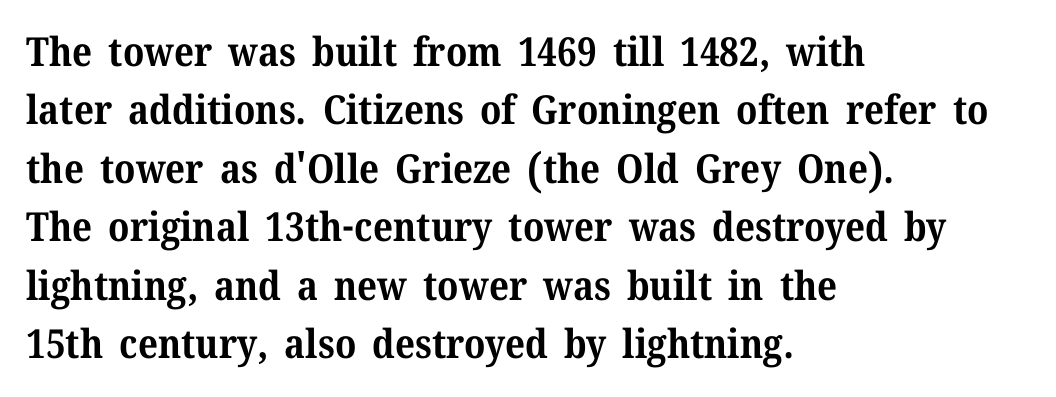
Q: Is the text bold? A: Yes.
Q: Is the text italic (slanted)? A: No, it is upright.
Q: Is the typeface a serif or a sans-serif typeface? A: Serif.
Q: Is the text underlined? A: No.
Q: How is the paragraph aligned? A: Left-aligned.
Q: Is the spacing between letters normal or unusually wide? A: Normal.
Q: Is the spacing between lines tight, normal or loose? A: Normal.
Q: Width (condensed, normal, or wide)? A: Normal.
Q: Stroke contrast? A: Medium.
Q: x-height? A: Medium.
Q: Monospaced? A: No.
